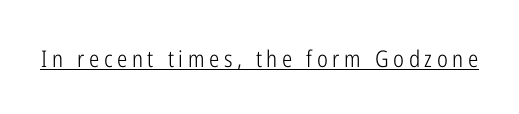
The image shows 23 px text type, upright; set unusually wide letter spacing (+0.2 em), underlined.
